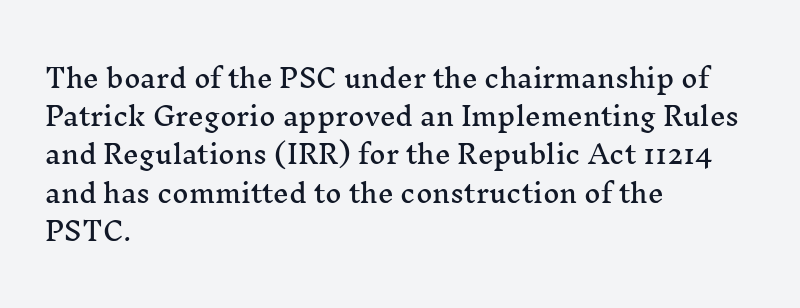
Q: Is the text italic (slanted)? A: No, it is upright.
Q: Is the text underlined? A: No.
Q: How is the paragraph aligned? A: Left-aligned.
Q: Is the spacing between letters normal or unusually wide? A: Normal.
Q: Is the spacing between lines tight, normal or loose? A: Normal.
